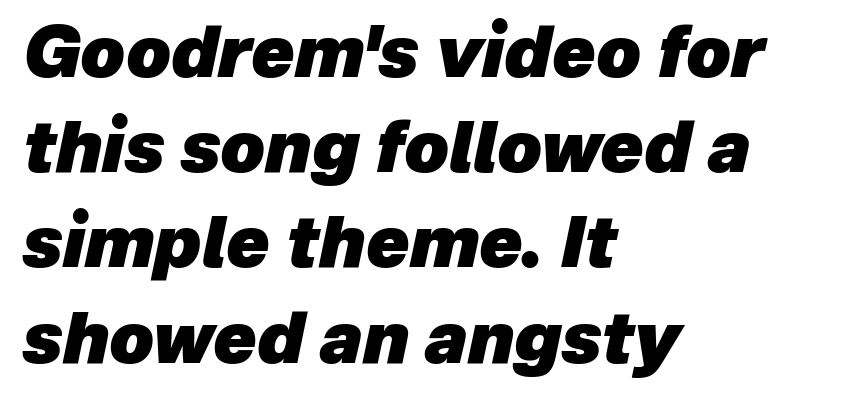
Q: Is the text bold? A: Yes.
Q: Is the text italic (slanted)? A: Yes, it leans right by about 12 degrees.
Q: Is the text underlined? A: No.
Q: How is the paragraph aligned? A: Left-aligned.
Q: Is the spacing between letters normal or unusually wide? A: Normal.
Q: Is the spacing between lines tight, normal or loose? A: Normal.
Q: Width (condensed, normal, or wide)? A: Normal.
Q: Stroke contrast? A: Low.
Q: x-height? A: Medium.
Q: Monospaced? A: No.
